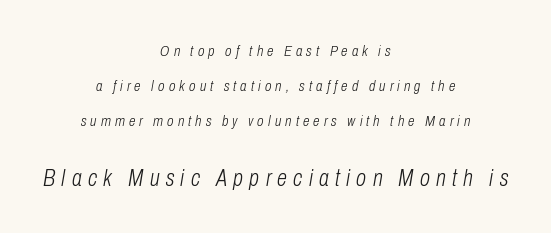
The image shows 23 px text type, italic (leaning right); set centered, loose line spacing (2.32x), unusually wide letter spacing (+0.27 em), not underlined; the second (bottom) block is 1.53x larger.
